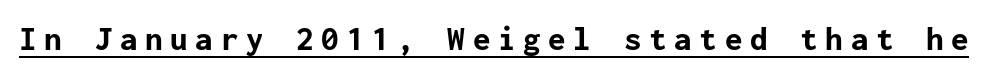
Substantial extra tracking has been applied to these lines. These lines are composed in type without serifs. Each line of the rendering has a horizontal stroke beneath the glyphs. The lettering holds an erect, upright posture throughout. I'd describe the lettering as bold — thick and assertive.
